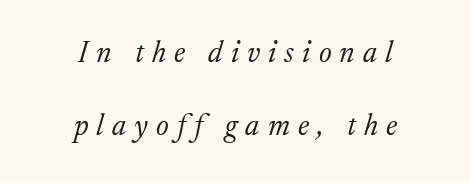
Stems here are at most as thick as an everyday book face. The lines in this sample share a center point and differ in where they start and stop. Each new line begins a long way beneath the previous one. Yep, that's italic — everything's leaning.
